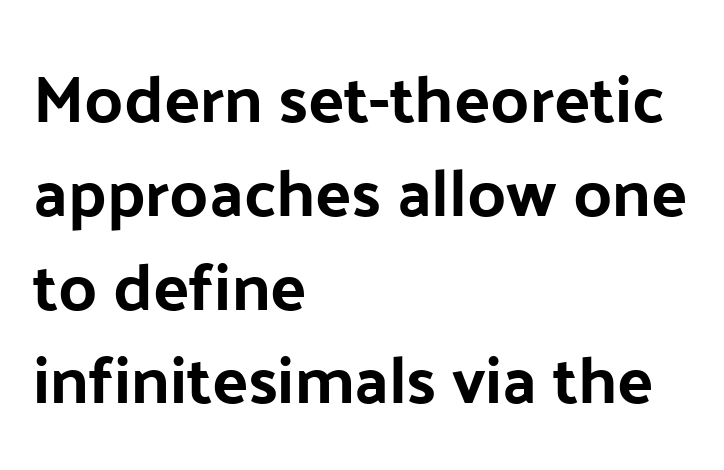
A typesetter would call this zero additional tracking. Is there much room between lines? A standard amount, neither cramped nor airy. You could not count columns in this text — the font is proportionally spaced. The specimen omits any rule beneath the text block's lines. This rendering uses left alignment, leaving the right contour irregular.
